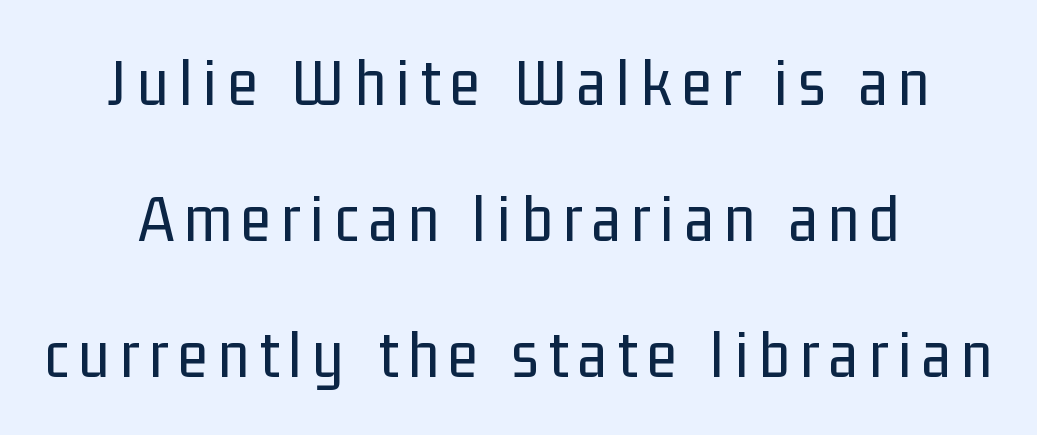
Q: Is the text bold? A: No.
Q: Is the text italic (slanted)? A: No, it is upright.
Q: Is the typeface a serif or a sans-serif typeface? A: Sans-serif.
Q: Is the text underlined? A: No.
Q: How is the paragraph aligned? A: Centered.
Q: Is the spacing between lines tight, normal or loose? A: Loose.
Q: Width (condensed, normal, or wide)? A: Condensed.
Q: Stroke contrast? A: Low.
Q: x-height? A: Medium.
Q: Monospaced? A: No.
